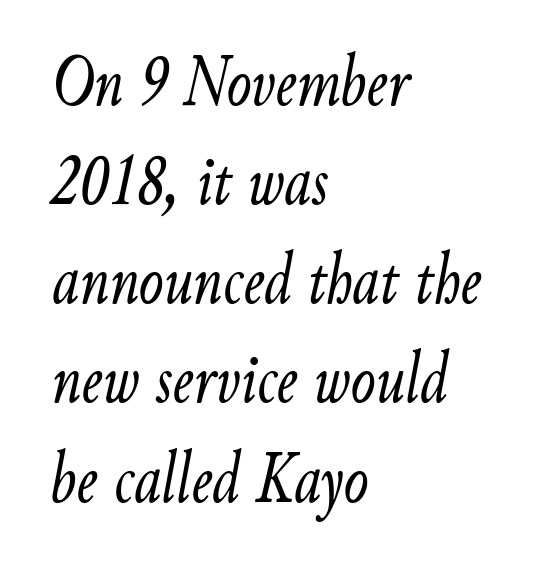
{"italic": "yes", "lean": "right", "slant_degrees": 9, "bold": "no", "weight": "light", "width": "condensed", "stroke_contrast": "low", "x_height": "small", "monospaced": "no", "underline": "no", "align": "left", "line_spacing": "normal", "line_spacing_ratio": 1.34, "letter_spacing": "normal", "letter_spacing_em": 0.0, "glyph_px": 74}
